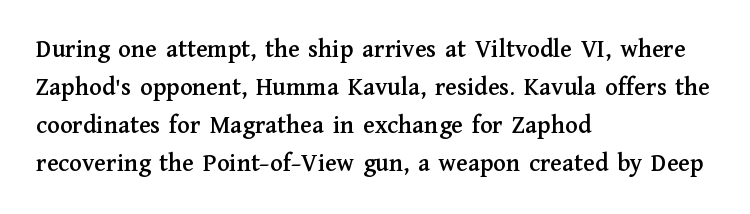
{"italic": "no", "underline": "no", "align": "left", "line_spacing": "normal", "line_spacing_ratio": 1.46, "letter_spacing": "normal", "letter_spacing_em": 0.0, "glyph_px": 26}
